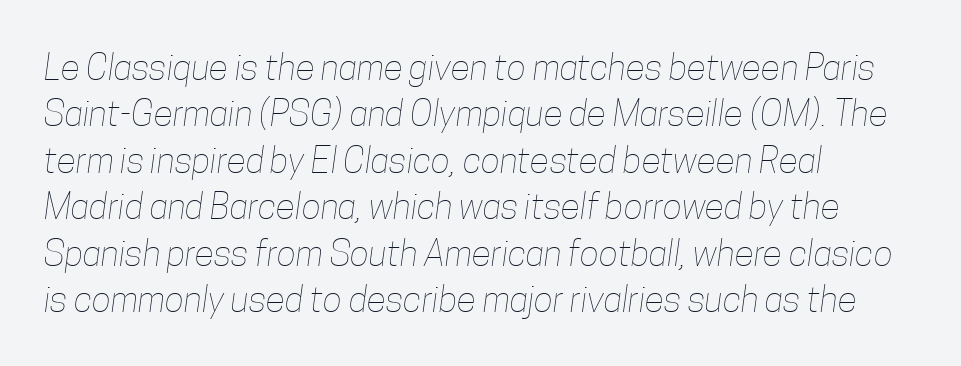
Q: Is the text bold? A: No.
Q: Is the text underlined? A: No.
Q: How is the paragraph aligned? A: Left-aligned.
Q: Is the spacing between letters normal or unusually wide? A: Normal.
Q: Is the spacing between lines tight, normal or loose? A: Normal.
Q: Width (condensed, normal, or wide)? A: Condensed.
Q: Stroke contrast? A: Low.
Q: x-height? A: Medium.
Q: Monospaced? A: No.
